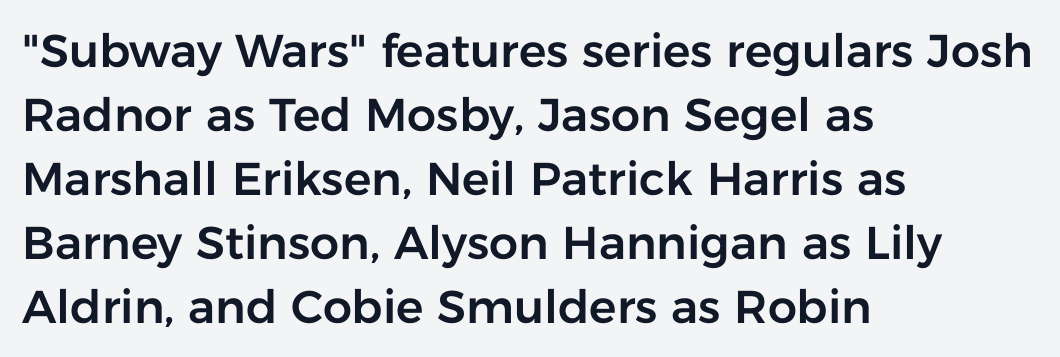
The image shows 46 px sans-serif type, upright; set left-aligned, normal line spacing (1.39x), normal letter spacing, not underlined; low stroke contrast and a medium x-height.
